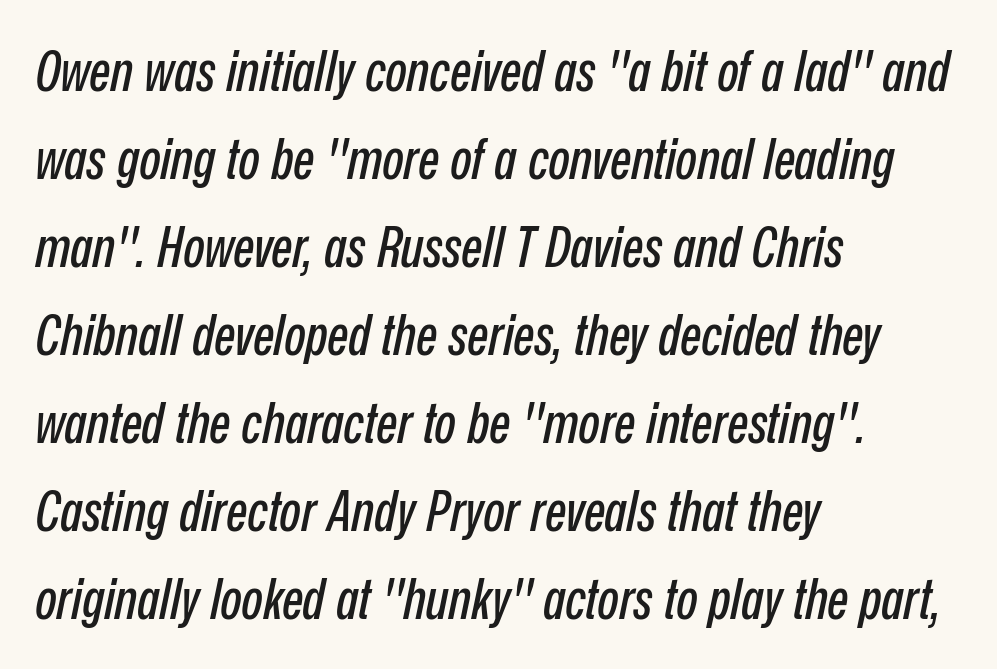
Q: Is the text italic (slanted)? A: Yes, it leans right by about 12 degrees.
Q: Is the text underlined? A: No.
Q: How is the paragraph aligned? A: Left-aligned.
Q: Is the spacing between letters normal or unusually wide? A: Normal.
Q: Is the spacing between lines tight, normal or loose? A: Normal.
Q: Width (condensed, normal, or wide)? A: Condensed.
Q: Stroke contrast? A: Low.
Q: x-height? A: Medium.
Q: Monospaced? A: No.
